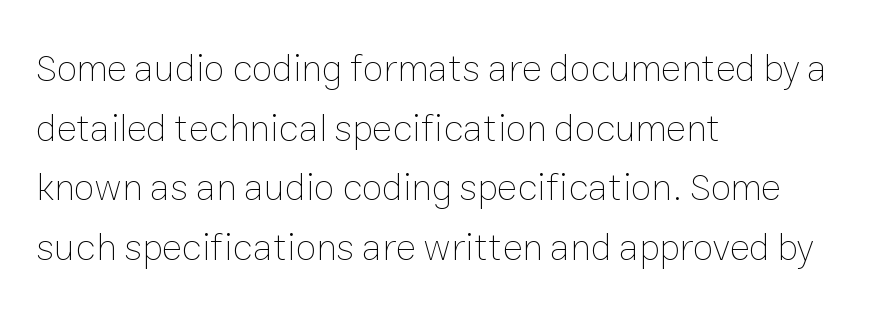
{"italic": "no", "bold": "no", "weight": "thin", "width": "normal", "stroke_contrast": "low", "x_height": "medium", "monospaced": "no", "underline": "no", "align": "left", "line_spacing": "normal", "line_spacing_ratio": 1.57, "letter_spacing": "normal", "letter_spacing_em": 0.0, "glyph_px": 38}
